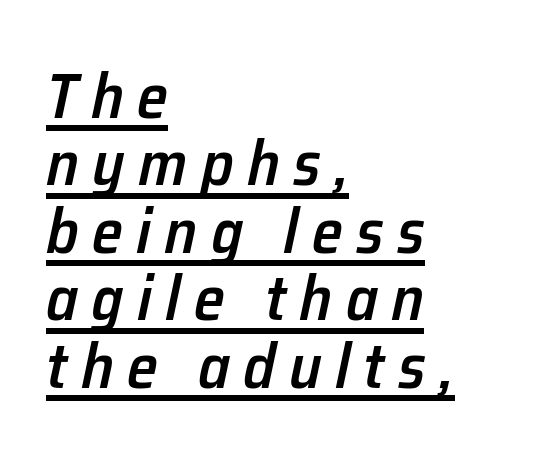
The image shows 63 px semibold type, italic (leaning right); set left-aligned, tight line spacing (1.07x), unusually wide letter spacing (+0.21 em), underlined; low stroke contrast and a medium x-height.
